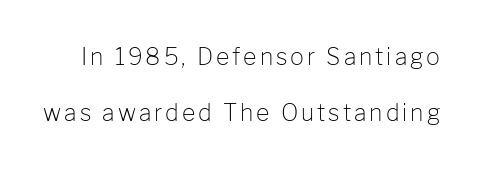
The image shows 23 px text type, upright; set loose line spacing (2.44x), not underlined.
